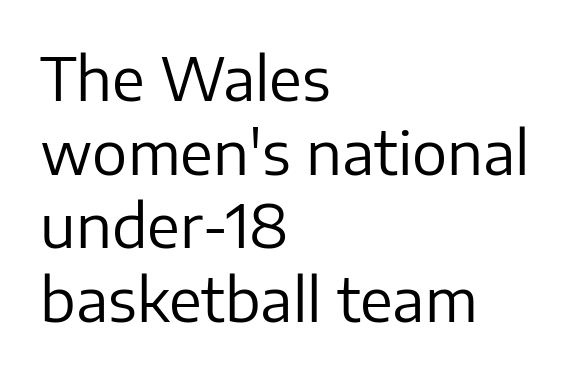
Words float on clear page, feet unadorned. The characters display no serif detailing; their extremities are plain. These lines are rendered in a variable-pitch font. Weight: regular or lighter. Ascenders rise straight up at ninety degrees. The type is set solid horizontally, with unmodified tracking.
